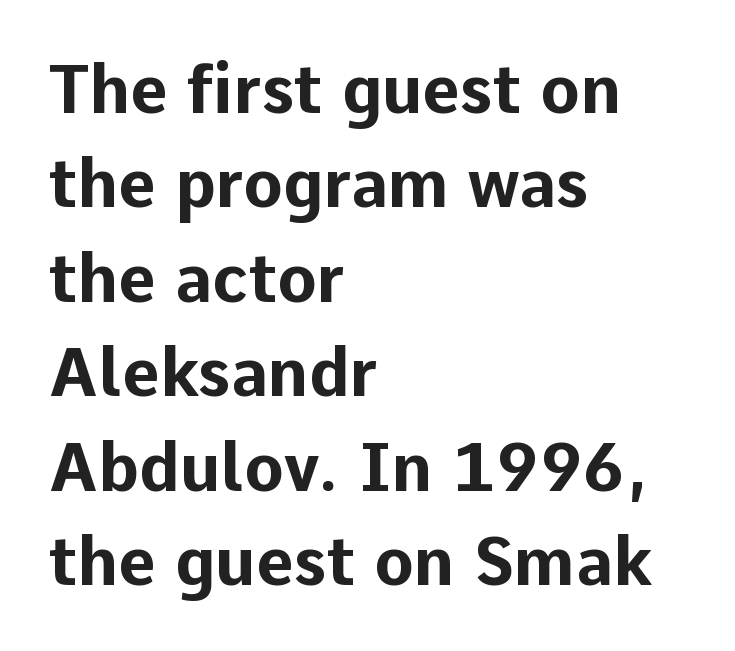
Q: Is the text bold? A: Yes.
Q: Is the text italic (slanted)? A: No, it is upright.
Q: Is the typeface a serif or a sans-serif typeface? A: Sans-serif.
Q: Is the text underlined? A: No.
Q: How is the paragraph aligned? A: Left-aligned.
Q: Is the spacing between letters normal or unusually wide? A: Normal.
Q: Is the spacing between lines tight, normal or loose? A: Normal.
Q: Width (condensed, normal, or wide)? A: Normal.
Q: Stroke contrast? A: Low.
Q: x-height? A: Medium.
Q: Monospaced? A: No.
